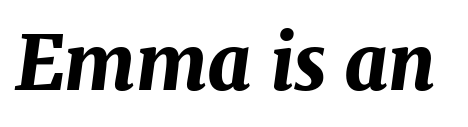
Q: Is the text bold? A: Yes.
Q: Is the text italic (slanted)? A: Yes, it leans right by about 7 degrees.
Q: Is the text underlined? A: No.
Q: Is the spacing between letters normal or unusually wide? A: Normal.
Q: Width (condensed, normal, or wide)? A: Normal.
Q: Stroke contrast? A: Medium.
Q: x-height? A: Medium.
Q: Monospaced? A: No.
